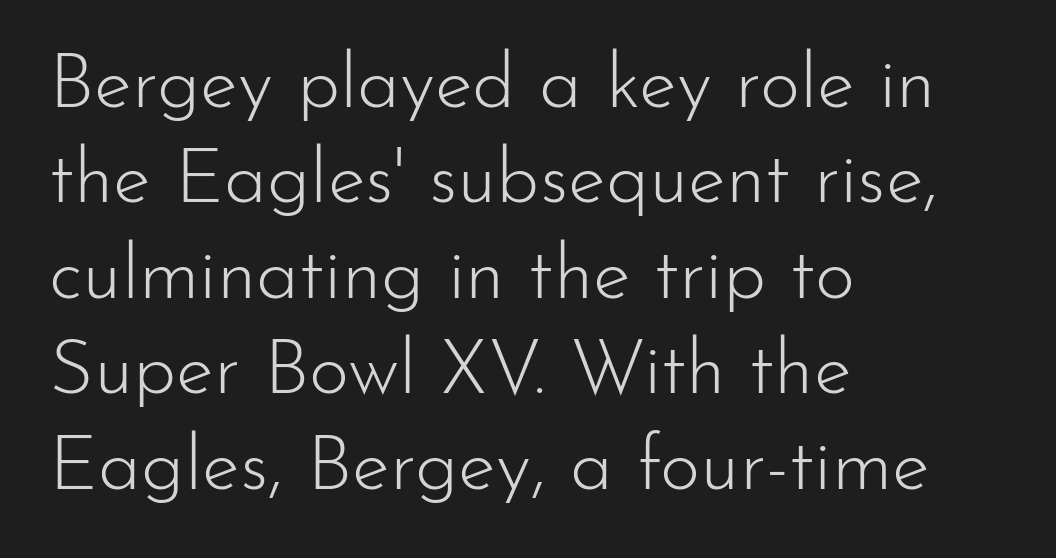
{"serif": "no", "italic": "no", "bold": "no", "weight": "light", "width": "normal", "stroke_contrast": "low", "x_height": "small", "monospaced": "no", "underline": "no", "align": "left", "line_spacing_ratio": 1.24, "letter_spacing": "normal", "letter_spacing_em": 0.0, "glyph_px": 77}
